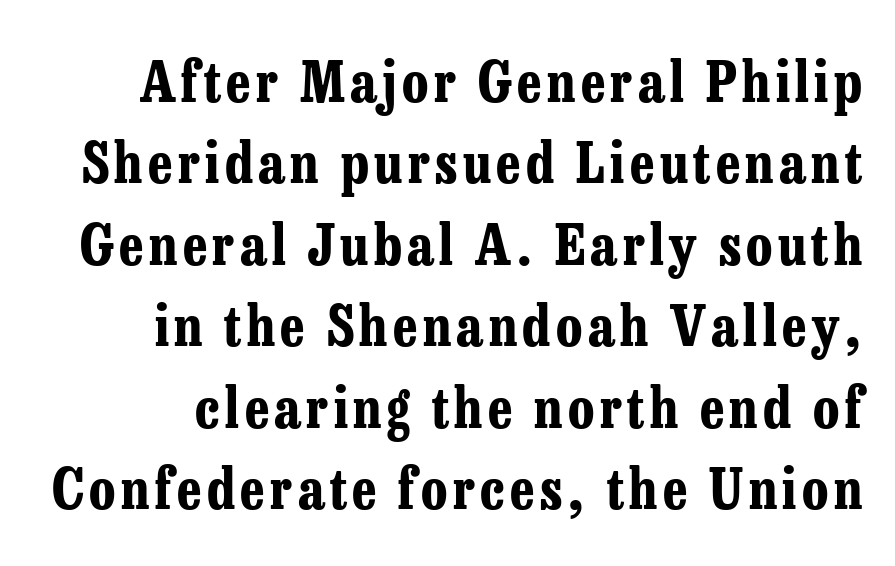
Q: Is the text bold? A: Yes.
Q: Is the text italic (slanted)? A: No, it is upright.
Q: Is the typeface a serif or a sans-serif typeface? A: Serif.
Q: Is the text underlined? A: No.
Q: Is the spacing between lines tight, normal or loose? A: Normal.
Q: Width (condensed, normal, or wide)? A: Condensed.
Q: Stroke contrast? A: Low.
Q: x-height? A: Medium.
Q: Monospaced? A: No.
